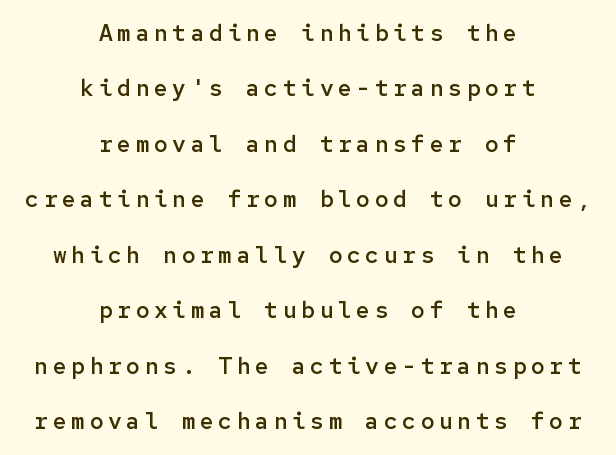
{"italic": "no", "bold": "semi", "underline": "no", "align": "center", "line_spacing": "loose", "line_spacing_ratio": 2.41, "letter_spacing": "wide", "letter_spacing_em": 0.2, "glyph_px": 23}
